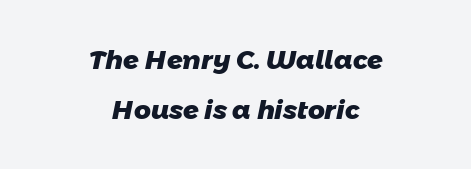
Notice the wide empty band between every row — that's loose leading. Underline: absent. Honestly, the letter spacing is just normal — you wouldn't notice it. In CSS terms this would be text-align: center.
